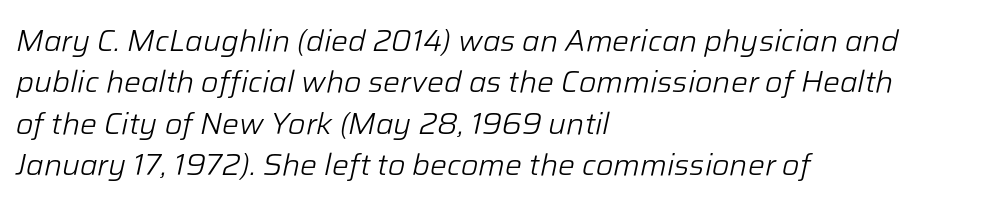
Quick note: underline off. The passage shown is not bold in any degree. If you drew a ruler down the left edge, every line would touch it. Nobody touched the tracking dial on this one. Varying glyph widths throughout — classic text-font behaviour. Whoever set this chose a conventional vertical rhythm.
